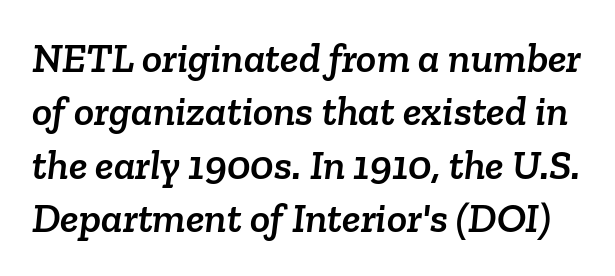
{"serif": "yes", "width": "normal", "stroke_contrast": "low", "x_height": "medium", "monospaced": "no", "underline": "no", "line_spacing": "normal", "line_spacing_ratio": 1.27, "letter_spacing": "normal", "letter_spacing_em": 0.0, "glyph_px": 42}
